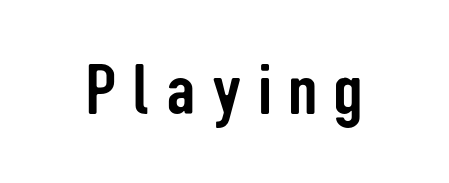
The image shows 72 px condensed sans-serif type, upright; set unusually wide letter spacing (+0.22 em), not underlined; low stroke contrast and a medium x-height.
